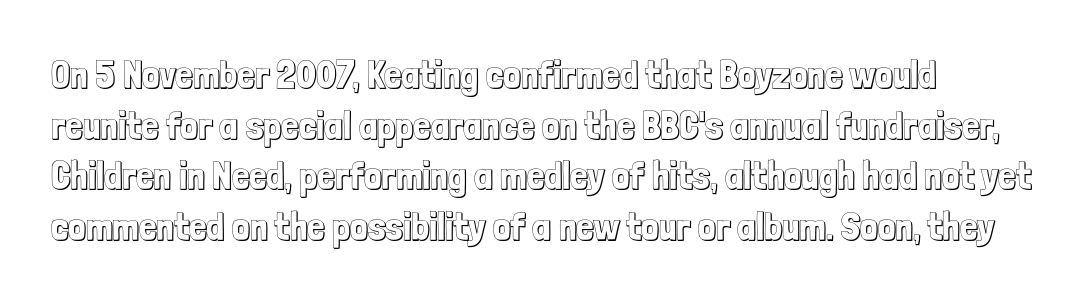
{"italic": "no", "width": "condensed", "x_height": "medium", "monospaced": "no", "underline": "no", "align": "left", "line_spacing": "normal", "line_spacing_ratio": 1.3, "letter_spacing": "normal", "letter_spacing_em": 0.0, "glyph_px": 39}
